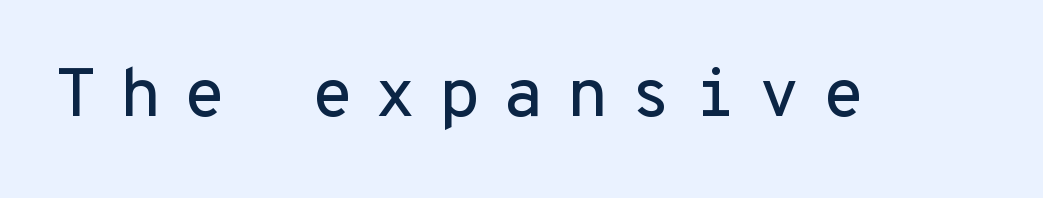
The image shows 69 px sans-serif type, upright, monospaced; set unusually wide letter spacing (+0.31 em), not underlined; low stroke contrast and a medium x-height.
